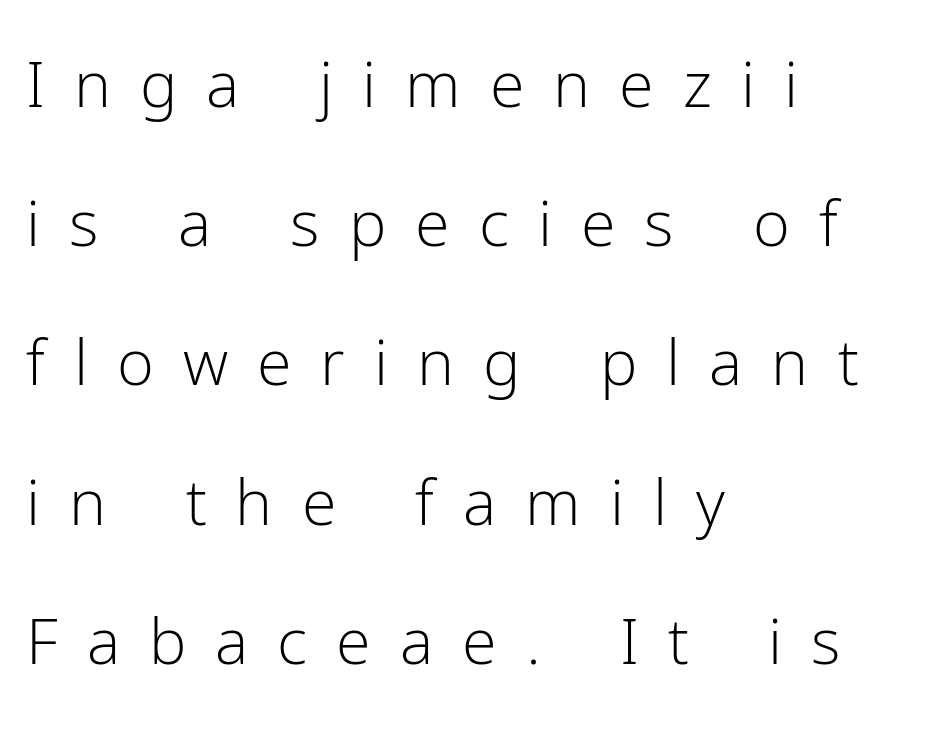
Summary of vertical rhythm: relaxed, with wide interline spacing. Stroke thickness stays within the range of a standard reading face or lighter. Typographically, this falls in the sans-serif category. A typesetter would call this proportional, since set widths differ per character. This sample uses expanded letter spacing, leaving extra air between glyphs. It's the straight-up-and-down kind of type.
